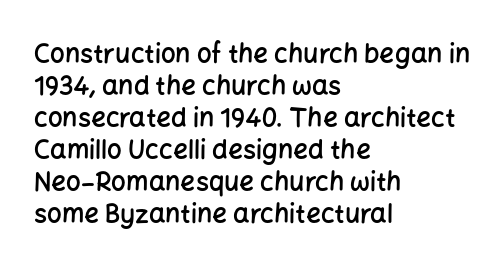
The image shows 26 px text type, upright; set left-aligned, line spacing 1.23x, normal letter spacing, not underlined.
